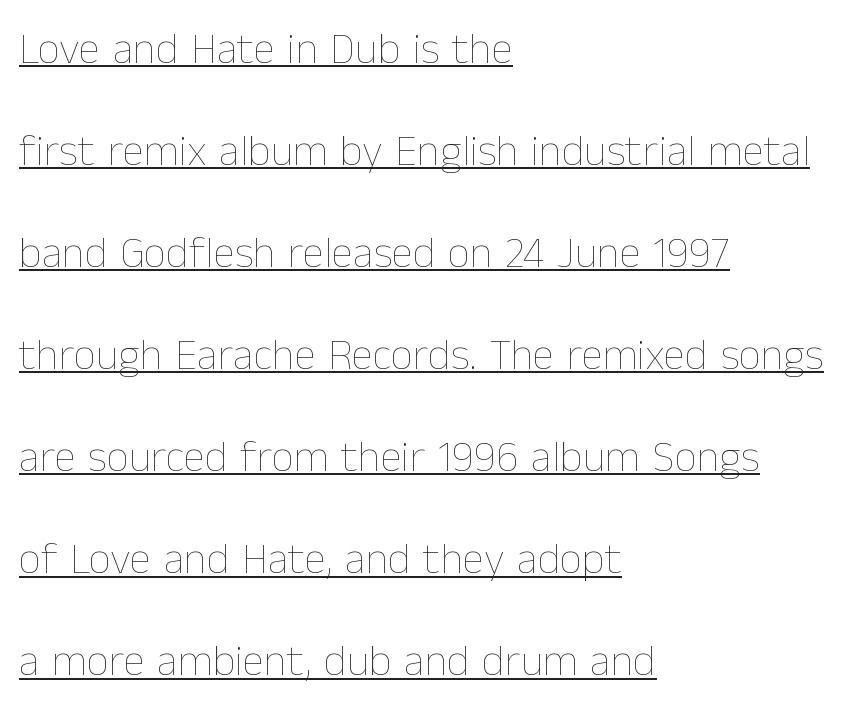
{"italic": "no", "bold": "no", "weight": "thin", "width": "normal", "stroke_contrast": "low", "x_height": "medium", "monospaced": "no", "underline": "yes", "align": "left", "line_spacing": "loose", "line_spacing_ratio": 2.32, "letter_spacing": "normal", "letter_spacing_em": 0.0, "glyph_px": 44}
